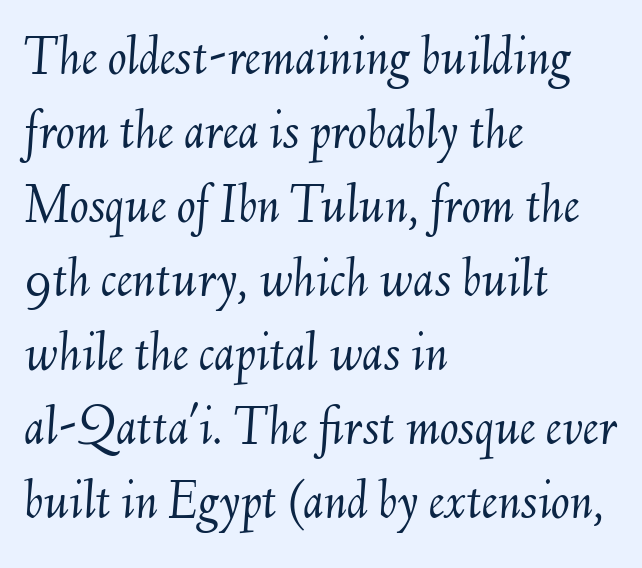
The leading is moderate, giving the passage an even texture. The line texture is even and compact thanks to regular tracking. Bold? No — there's no thickening of the strokes. Compared with a centered layout, this one pins lines to the left instead. Descender tails drop into unmarked territory.
